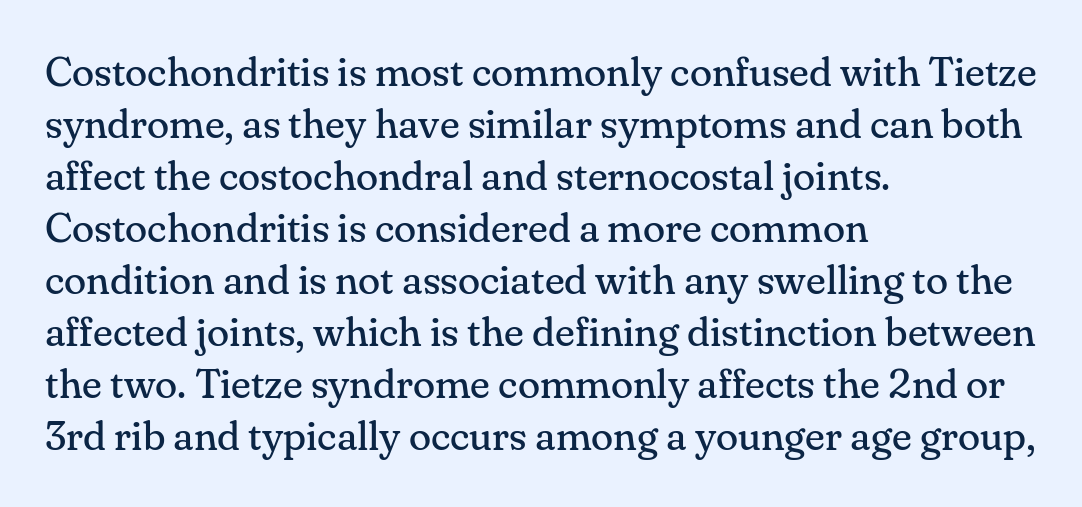
Q: Is the text bold? A: No.
Q: Is the text italic (slanted)? A: No, it is upright.
Q: Is the typeface a serif or a sans-serif typeface? A: Serif.
Q: Is the text underlined? A: No.
Q: How is the paragraph aligned? A: Left-aligned.
Q: Is the spacing between letters normal or unusually wide? A: Normal.
Q: Is the spacing between lines tight, normal or loose? A: Normal.
Q: Width (condensed, normal, or wide)? A: Normal.
Q: Stroke contrast? A: Medium.
Q: x-height? A: Small.
Q: Monospaced? A: No.
